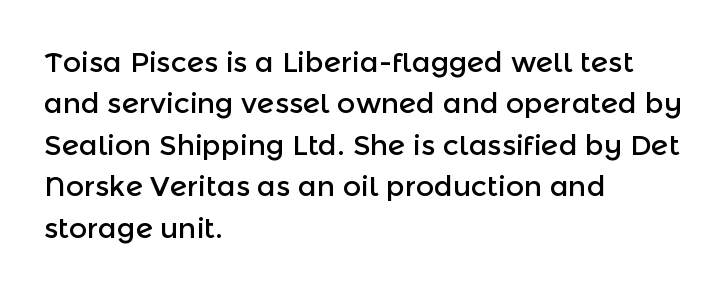
The passage shown stacks its lines at a standard gap. This sample is left-justified, so line endings fall wherever the words run out. The typography opts for an upright posture over an oblique one. The type family on display is of the sans-serif kind. How are the letters spaced? Ordinarily, with no added tracking. Looks like regular typesetting: each glyph gets only the width it needs.
